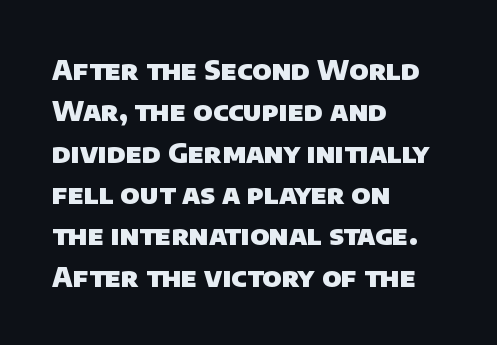
The rendering keeps characters at their native spacing. This rendering features lettering with no underline. Chunky letters — that's bold for sure. How would I describe the line gaps? Plain and ordinary. Teacher's note: observe the even left margin — that is flush-left alignment.
